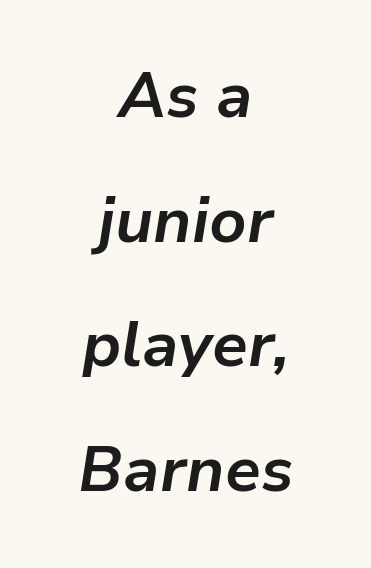
{"italic": "yes", "lean": "right", "slant_degrees": 9, "bold": "yes", "weight": "bold", "width": "normal", "stroke_contrast": "low", "x_height": "medium", "monospaced": "no", "underline": "no", "align": "center", "line_spacing": "loose", "line_spacing_ratio": 1.98, "letter_spacing": "normal", "letter_spacing_em": 0.0, "glyph_px": 63}
